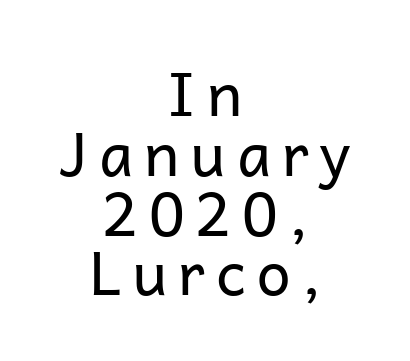
The image shows 61 px regular-weight sans-serif type, upright; set centered, tight line spacing (0.98x), not underlined; low stroke contrast and a medium x-height.
